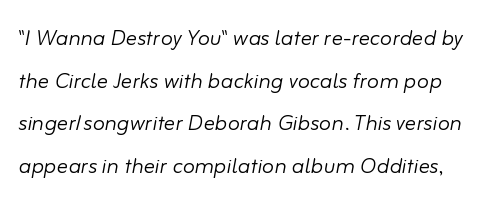
Q: Is the text bold? A: No.
Q: Is the text italic (slanted)? A: Yes, it leans right by about 10 degrees.
Q: Is the text underlined? A: No.
Q: Is the spacing between letters normal or unusually wide? A: Normal.
Q: Is the spacing between lines tight, normal or loose? A: Normal.
Q: Width (condensed, normal, or wide)? A: Normal.
Q: Stroke contrast? A: Low.
Q: x-height? A: Small.
Q: Monospaced? A: No.
